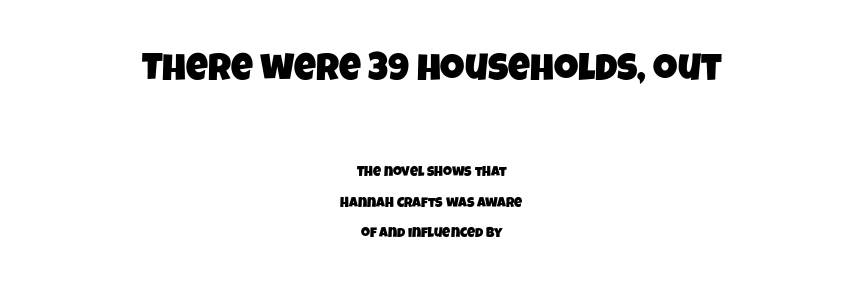
{"serif": "no", "width": "condensed", "stroke_contrast": "low", "x_height": "large", "monospaced": "no", "underline": "no", "align": "center", "line_spacing": "loose", "line_spacing_ratio": 2.18, "letter_spacing": "normal", "letter_spacing_em": 0.0, "larger_block": "first", "size_ratio": 2.71, "glyph_px": 38}
